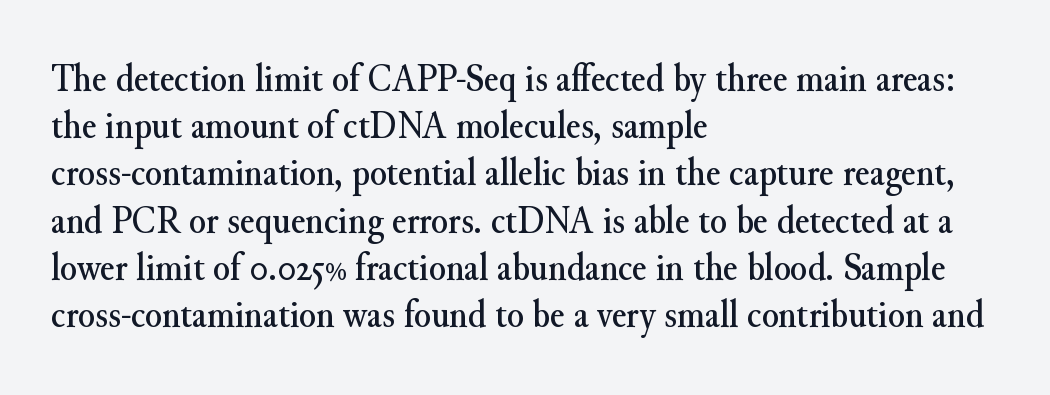
The glyphs in this specimen are seriffed. This is the regular roman posture of the typeface. Horizontal alignment here is leftward, the default for most running prose. The line texture is even and compact thanks to regular tracking.
